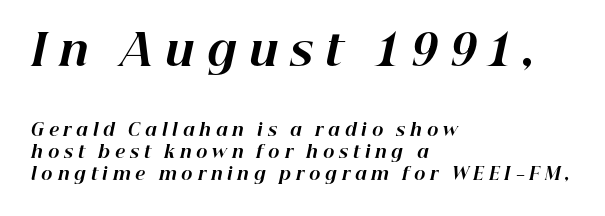
Q: Is the text bold? A: Yes.
Q: Is the text italic (slanted)? A: Yes, it leans right by about 12 degrees.
Q: Is the text underlined? A: No.
Q: How is the paragraph aligned? A: Left-aligned.
Q: Is the spacing between letters normal or unusually wide? A: Unusually wide.
Q: Is the spacing between lines tight, normal or loose? A: Normal.
Q: Which block of text is set in a larger size, the first (top) or the second (bottom)? A: The first (top) one.
Q: Width (condensed, normal, or wide)? A: Normal.
Q: Stroke contrast? A: High.
Q: x-height? A: Medium.
Q: Monospaced? A: No.
